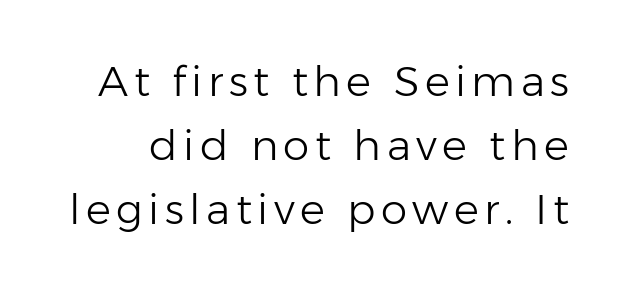
Q: Is the text bold? A: No.
Q: Is the text italic (slanted)? A: No, it is upright.
Q: Is the typeface a serif or a sans-serif typeface? A: Sans-serif.
Q: Is the text underlined? A: No.
Q: Is the spacing between lines tight, normal or loose? A: Normal.
Q: Width (condensed, normal, or wide)? A: Normal.
Q: Stroke contrast? A: Low.
Q: x-height? A: Medium.
Q: Monospaced? A: No.
